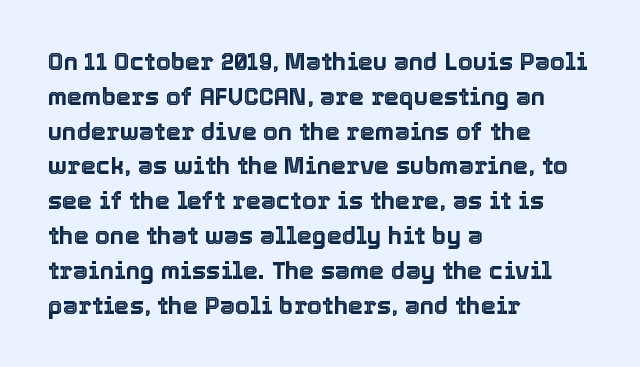
Q: Is the text italic (slanted)? A: No, it is upright.
Q: Is the text underlined? A: No.
Q: How is the paragraph aligned? A: Left-aligned.
Q: Is the spacing between letters normal or unusually wide? A: Normal.
Q: Is the spacing between lines tight, normal or loose? A: Normal.
